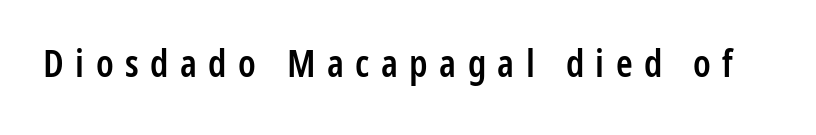
The rendering uses natural spacing where letterforms have individual widths. This rendering features lettering with no underline. Firm but not heavy-handed strokes: this text is semibold. The text was rendered using a sans face with plain stroke endings.
